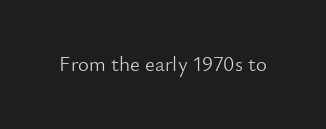
{"italic": "no", "bold": "no", "underline": "no", "letter_spacing": "normal", "letter_spacing_em": 0.0, "glyph_px": 21}
